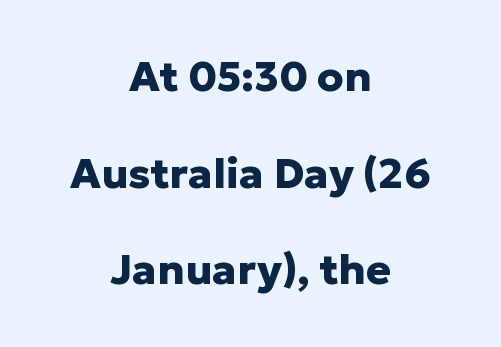
The image shows 42 px heavy sans-serif type, upright; set centered, loose line spacing (2.3x), normal letter spacing, not underlined; low stroke contrast and a medium x-height.
